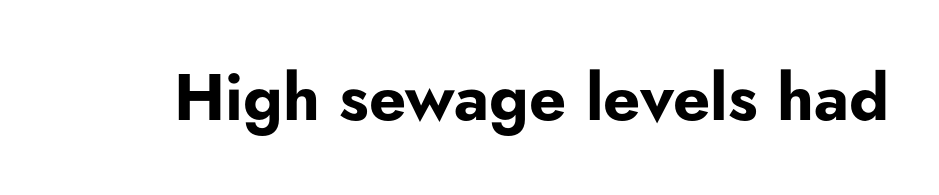
These lines are rendered in a variable-pitch font. Do the letters lean? They stand straight. The tracking reads as untouched default to a designer's eye. Compared with an ordinary text face, these strokes are far heavier — a full bold. Rule under the text: the space is simply empty.
